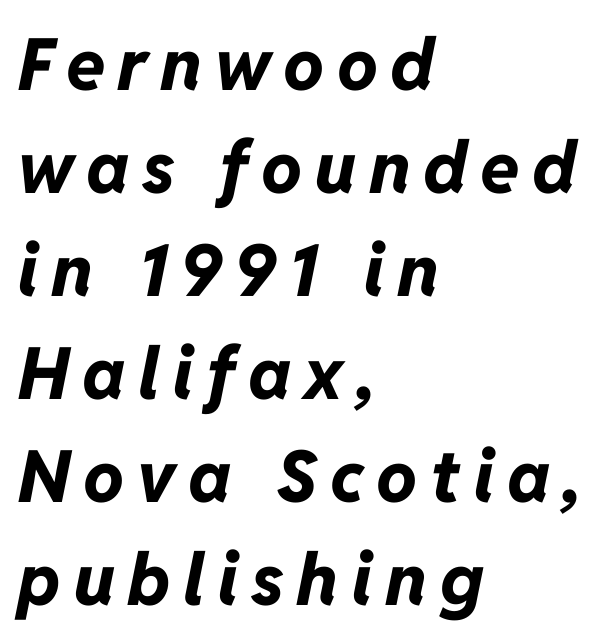
If you drew a ruler down the left edge, every line would touch it. Horizontal bands of white between lines are of average thickness. Looks like regular typesetting: each glyph gets only the width it needs. There's an unmistakable incline to the writing here. Plain, unruled lines of type. The font is running at its bold setting.
